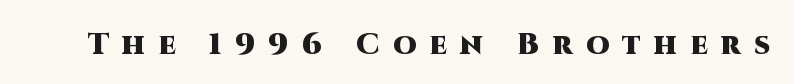
{"serif": "no", "italic": "no", "bold": "yes", "weight": "heavy", "width": "normal", "stroke_contrast": "high", "x_height": "large", "monospaced": "no", "underline": "no", "letter_spacing": "wide", "letter_spacing_em": 0.44, "glyph_px": 30}
